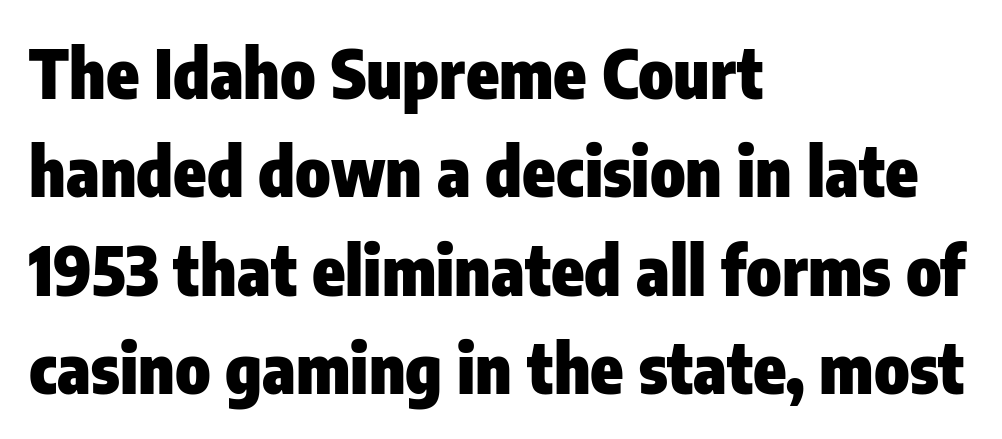
The lettering holds an erect, upright posture throughout. The passage shown is typeset with a sans-serif family. Is this a fixed-width face? No — the glyphs have proportional, varying widths. The type is set solid horizontally, with unmodified tracking. Leading: standard. The glyphs have the mass of a bold cut.
